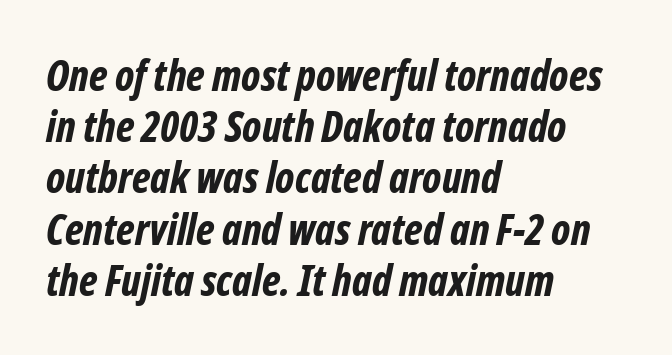
Q: Is the text bold? A: Yes.
Q: Is the text italic (slanted)? A: Yes, it leans right by about 12 degrees.
Q: Is the text underlined? A: No.
Q: How is the paragraph aligned? A: Left-aligned.
Q: Is the spacing between letters normal or unusually wide? A: Normal.
Q: Width (condensed, normal, or wide)? A: Condensed.
Q: Stroke contrast? A: Low.
Q: x-height? A: Medium.
Q: Monospaced? A: No.
